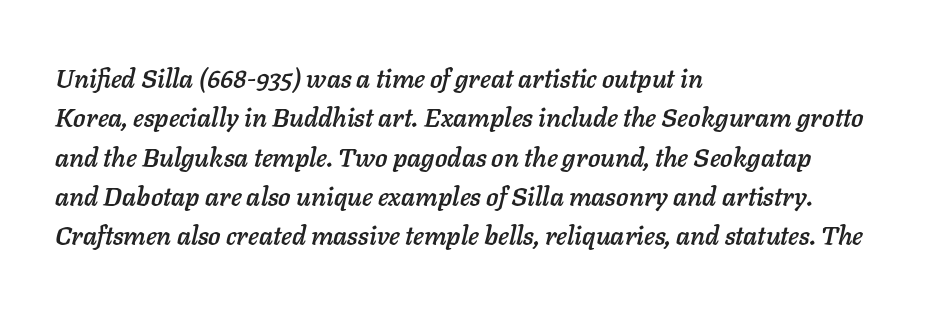
Q: Is the text italic (slanted)? A: Yes, it leans right by about 11 degrees.
Q: Is the text underlined? A: No.
Q: How is the paragraph aligned? A: Left-aligned.
Q: Is the spacing between letters normal or unusually wide? A: Normal.
Q: Is the spacing between lines tight, normal or loose? A: Normal.
